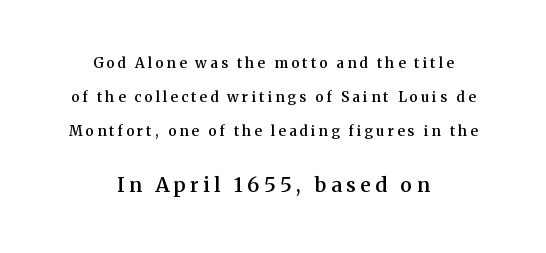
Q: Is the text bold? A: Semi-bold.
Q: Is the text italic (slanted)? A: No, it is upright.
Q: Is the text underlined? A: No.
Q: How is the paragraph aligned? A: Centered.
Q: Is the spacing between letters normal or unusually wide? A: Unusually wide.
Q: Is the spacing between lines tight, normal or loose? A: Loose.
Q: Which block of text is set in a larger size, the first (top) or the second (bottom)? A: The second (bottom) one.
